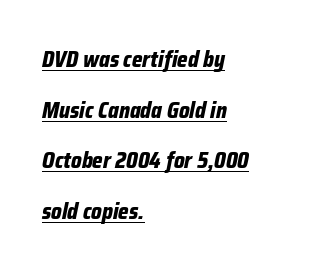
Q: Is the text bold? A: Yes.
Q: Is the text italic (slanted)? A: Yes, it leans right by about 12 degrees.
Q: Is the text underlined? A: Yes.
Q: How is the paragraph aligned? A: Left-aligned.
Q: Is the spacing between letters normal or unusually wide? A: Normal.
Q: Is the spacing between lines tight, normal or loose? A: Loose.
